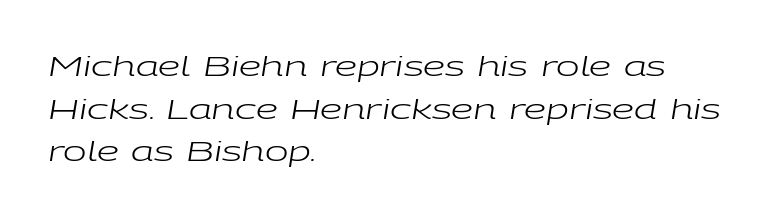
Check under the words: just untouched page. Does the copy run flush right? No — it runs flush left. The passage shown stacks its lines at a standard gap. Does the lettering tilt? It does — this is italic.
